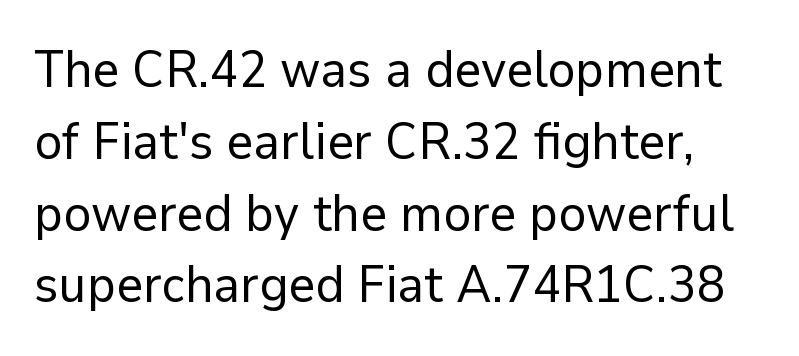
{"serif": "no", "italic": "no", "bold": "no", "weight": "regular", "width": "normal", "stroke_contrast": "low", "x_height": "medium", "monospaced": "no", "underline": "no", "line_spacing": "normal", "line_spacing_ratio": 1.38, "letter_spacing": "normal", "letter_spacing_em": 0.0, "glyph_px": 52}
